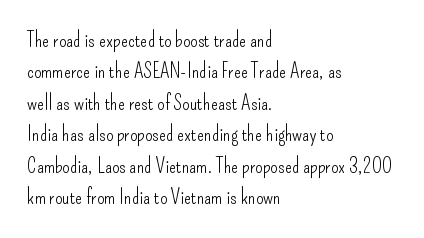
{"italic": "no", "bold": "no", "underline": "no", "align": "left", "line_spacing": "normal", "line_spacing_ratio": 1.5, "letter_spacing": "normal", "letter_spacing_em": 0.0, "glyph_px": 21}
